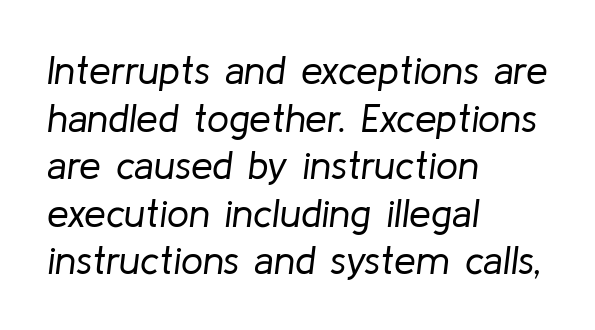
The image shows 39 px regular-weight type, italic (leaning right); set left-aligned, line spacing 1.22x, normal letter spacing, not underlined; low stroke contrast and a medium x-height.
